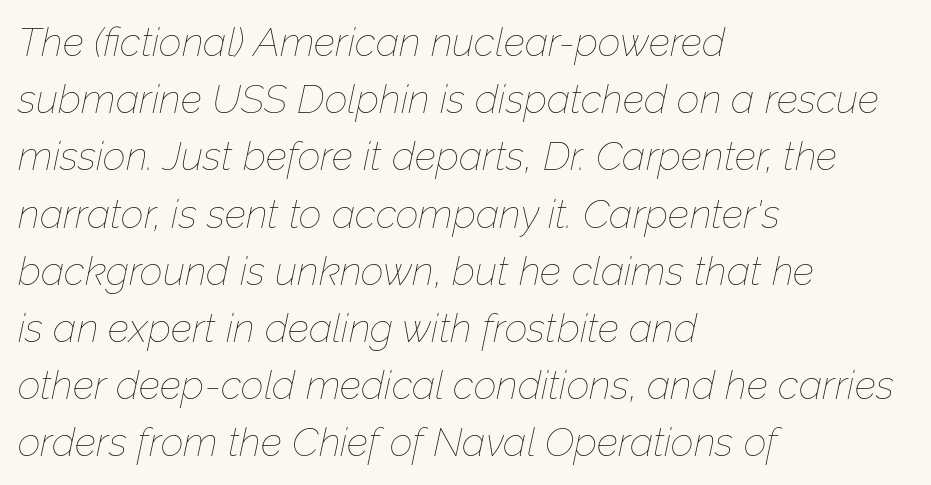
Descender tails drop into unmarked territory. Each new line begins a customary step beneath the previous one. Proportional: the letters do not fall into vertical columns. How are the letters spaced? Ordinarily, with no added tracking.
